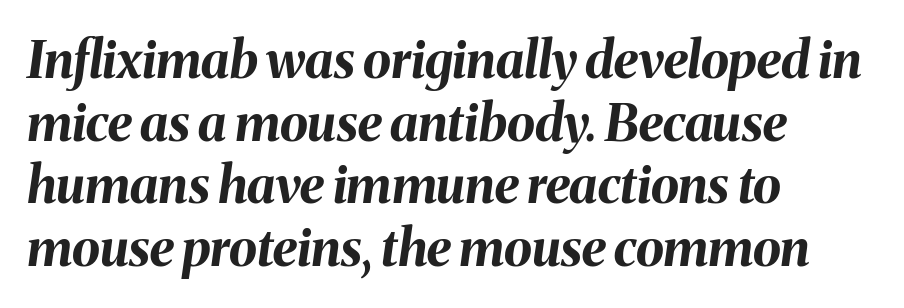
Observe the ordinary spacing: letters are neighbours, not strangers. Casual observation: everything's shoved over to the left. Rendered with sloped, italic letterforms. The rendering uses a bold face; every stroke is thick and dark.
